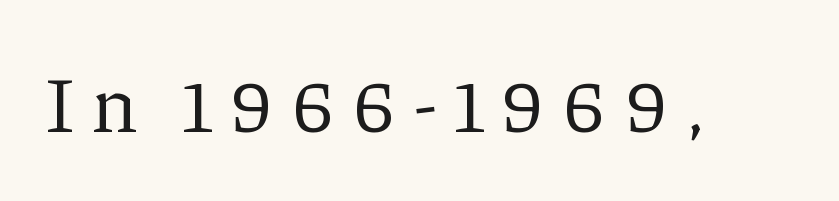
Q: Is the text bold? A: No.
Q: Is the text italic (slanted)? A: No, it is upright.
Q: Is the typeface a serif or a sans-serif typeface? A: Serif.
Q: Is the text underlined? A: No.
Q: Width (condensed, normal, or wide)? A: Normal.
Q: Stroke contrast? A: Low.
Q: x-height? A: Medium.
Q: Monospaced? A: No.
